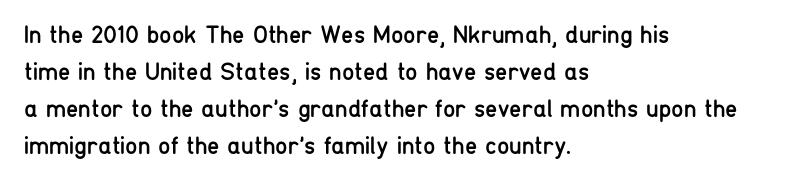
Q: Is the text bold? A: No.
Q: Is the text italic (slanted)? A: No, it is upright.
Q: Is the text underlined? A: No.
Q: How is the paragraph aligned? A: Left-aligned.
Q: Is the spacing between letters normal or unusually wide? A: Normal.
Q: Is the spacing between lines tight, normal or loose? A: Normal.
